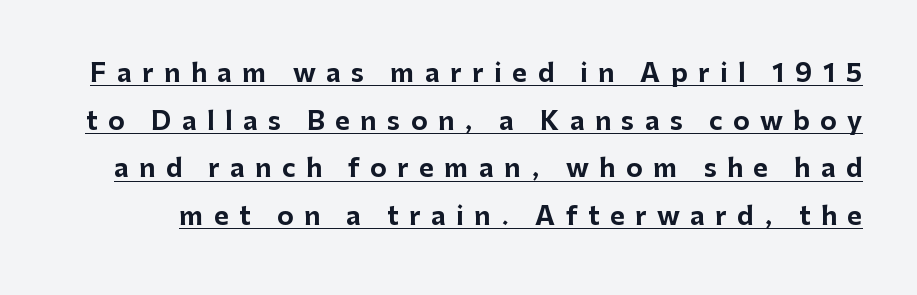
The image shows 25 px bold type, upright; set loose line spacing (1.91x), unusually wide letter spacing (+0.42 em), underlined.
